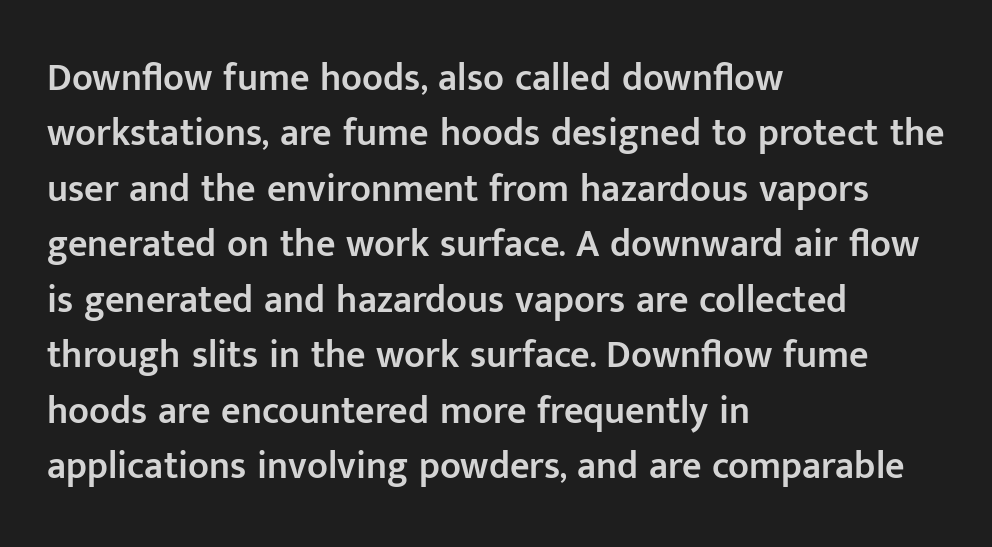
{"serif": "no", "italic": "no", "bold": "semi", "weight": "semibold", "width": "normal", "stroke_contrast": "low", "x_height": "medium", "monospaced": "no", "underline": "no", "align": "left", "line_spacing": "normal", "line_spacing_ratio": 1.46, "letter_spacing": "normal", "letter_spacing_em": 0.0, "glyph_px": 38}
